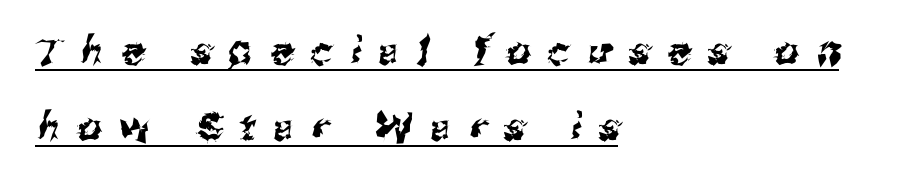
{"serif": "no", "width": "normal", "stroke_contrast": "medium", "x_height": "medium", "monospaced": "no", "underline": "yes", "align": "left", "line_spacing": "loose", "line_spacing_ratio": 2.0, "letter_spacing": "wide", "letter_spacing_em": 0.47, "glyph_px": 38}
